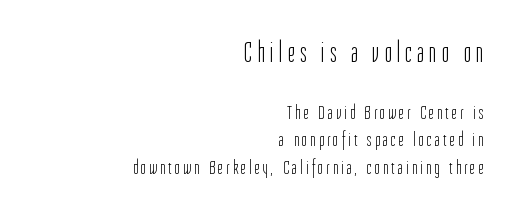
Q: Is the text bold? A: No.
Q: Is the text italic (slanted)? A: No, it is upright.
Q: Is the typeface a serif or a sans-serif typeface? A: Sans-serif.
Q: Is the text underlined? A: No.
Q: How is the paragraph aligned? A: Right-aligned.
Q: Is the spacing between lines tight, normal or loose? A: Normal.
Q: Which block of text is set in a larger size, the first (top) or the second (bottom)? A: The first (top) one.
Q: Width (condensed, normal, or wide)? A: Condensed.
Q: Stroke contrast? A: Low.
Q: x-height? A: Medium.
Q: Monospaced? A: No.
